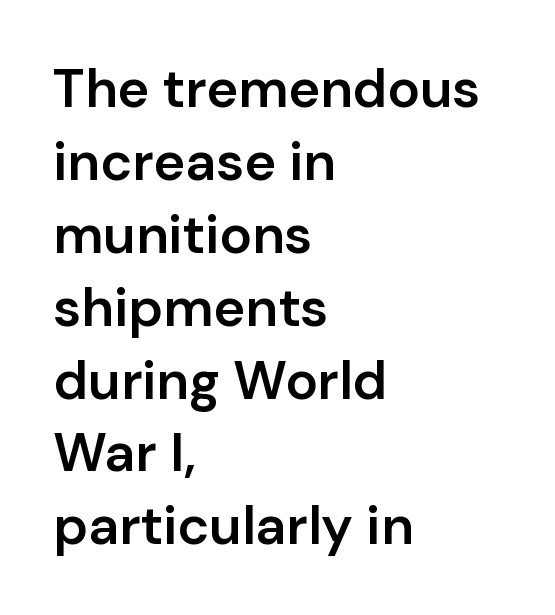
The image shows 54 px semibold sans-serif type, upright; set left-aligned, normal line spacing (1.35x), normal letter spacing, not underlined; low stroke contrast and a medium x-height.
